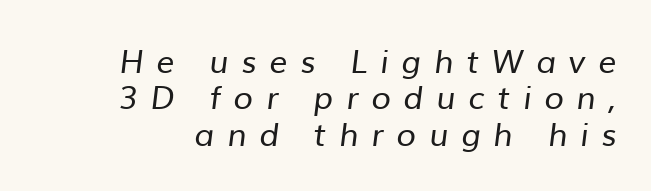
The image shows 32 px regular-weight sans-serif type; set tight line spacing (1.14x), unusually wide letter spacing (+0.4 em), not underlined; low stroke contrast and a medium x-height.
